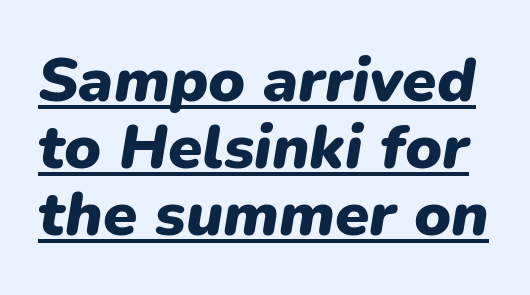
The image shows 62 px heavy type, italic (leaning right); set tight line spacing (1.08x), normal letter spacing, underlined; low stroke contrast and a medium x-height.
